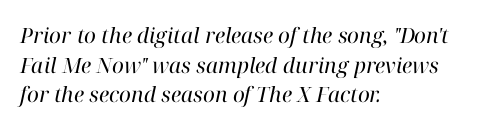
These lines were composed using italics. Short and long lines alike share a common starting point at left. The face looks like a standard text weight, possibly lighter. Descenders hang freely into open space. What stands out about the letter spacing? Nothing — it is the standard amount.
